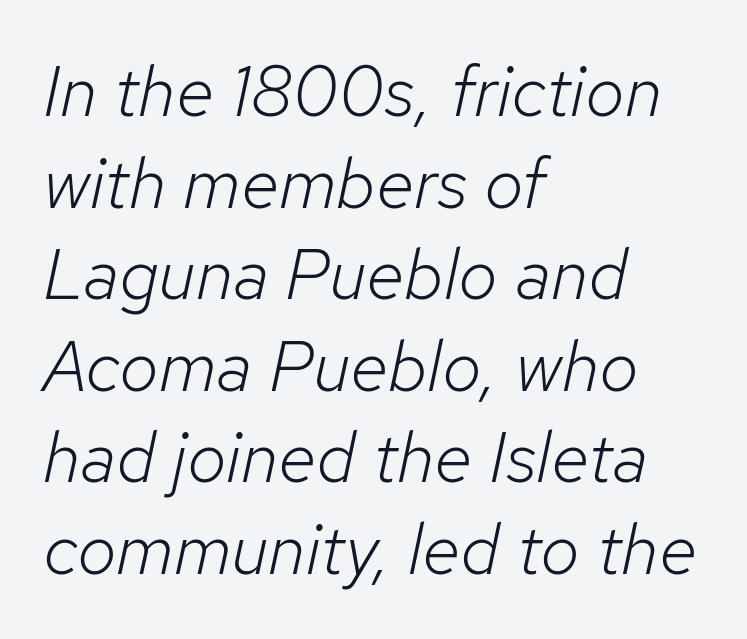
Q: Is the text bold? A: No.
Q: Is the text italic (slanted)? A: Yes, it leans right by about 12 degrees.
Q: Is the text underlined? A: No.
Q: How is the paragraph aligned? A: Left-aligned.
Q: Is the spacing between letters normal or unusually wide? A: Normal.
Q: Is the spacing between lines tight, normal or loose? A: Normal.
Q: Width (condensed, normal, or wide)? A: Normal.
Q: Stroke contrast? A: Low.
Q: x-height? A: Medium.
Q: Monospaced? A: No.
